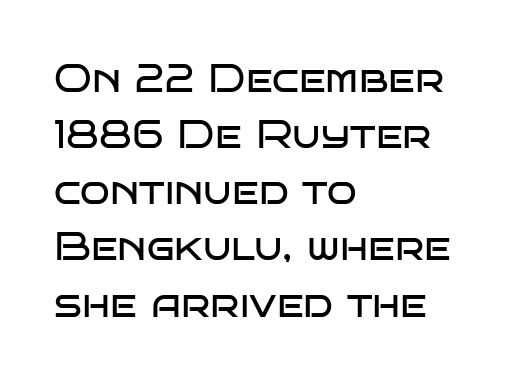
These lines are set flush left with a ragged right edge. Words float on clear page, feet unadorned. The text was rendered using a sans face with plain stroke endings. Looks like regular typesetting: each glyph gets only the width it needs. Each word holds together tightly as a unit, with standard inter-letter gaps.
